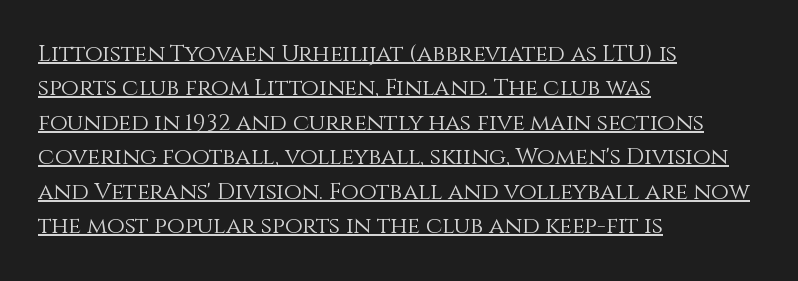
The image shows 23 px text type, upright; set left-aligned, normal line spacing (1.5x), normal letter spacing, underlined.
